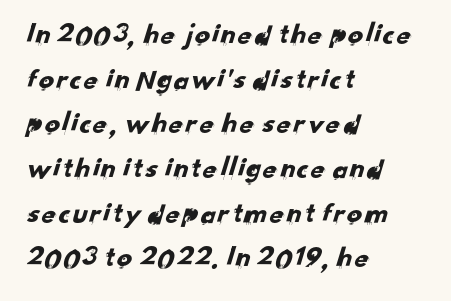
Students, observe: this is what conventionally led text looks like. The paragraph has a hard left edge and a soft right edge. Standard letterfit; no display-style spreading of the glyphs. Serif or sans? Sans — the stroke terminals are bare. The foot of each line stays bare and open. A typesetter would call this proportional, since set widths differ per character.
